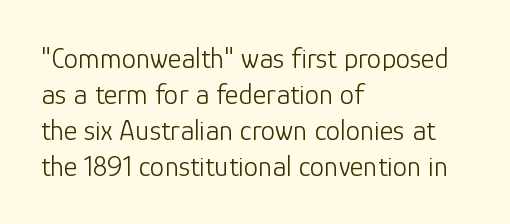
Serif or sans? Sans — the stroke terminals are bare. Horizontal alignment here is leftward, the default for most running prose. Default kerning and tracking; the words read as compact shapes. Style check: upright. Weight: in the light-to-regular range. Quick note: underline off.
